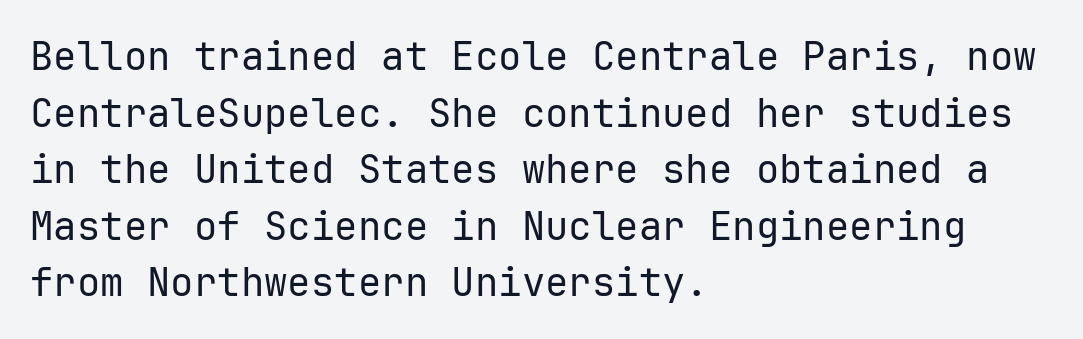
Where is the straight margin? On the left. Just letters on the line, the space beneath them empty. The rendering keeps characters at their native spacing. The passage shown is typeset with a sans-serif family. Every stem runs plumb, perpendicular to the baseline.
